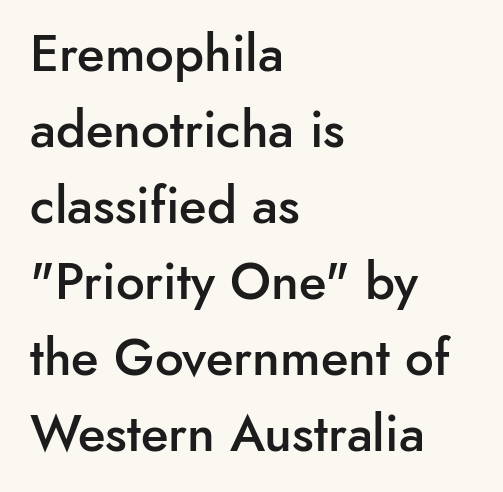
The image shows 51 px semibold sans-serif type, upright; set left-aligned, normal line spacing (1.49x), normal letter spacing, not underlined; low stroke contrast and a small x-height.
